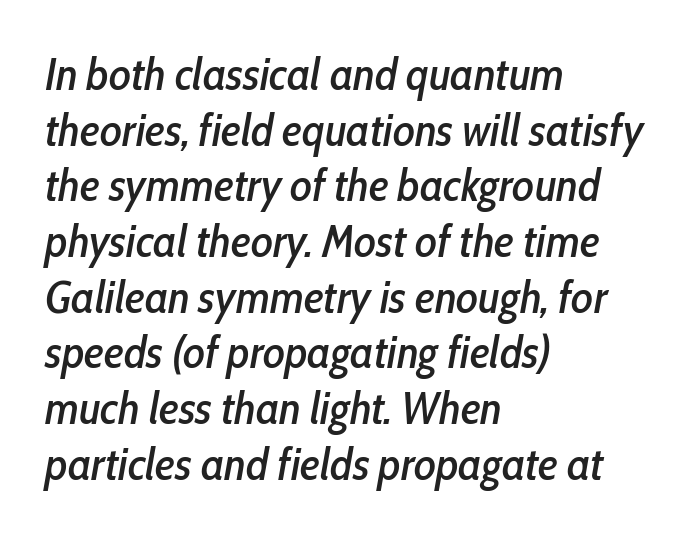
The image shows 46 px condensed type, italic (leaning right); set left-aligned, line spacing 1.21x, normal letter spacing, not underlined; low stroke contrast and a medium x-height.
